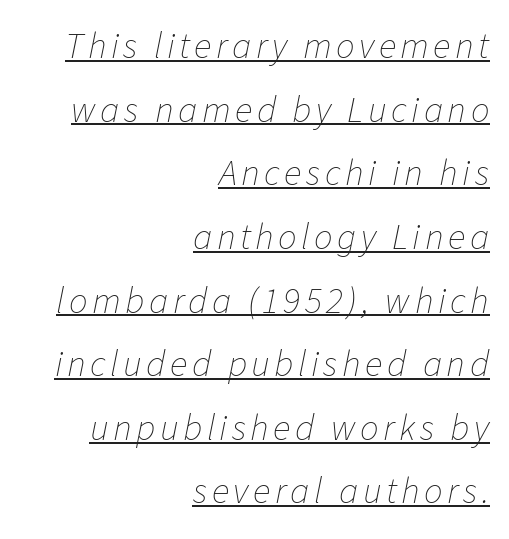
Q: Is the text bold? A: No.
Q: Is the text italic (slanted)? A: Yes, it leans right by about 11 degrees.
Q: Is the text underlined? A: Yes.
Q: How is the paragraph aligned? A: Right-aligned.
Q: Width (condensed, normal, or wide)? A: Normal.
Q: Stroke contrast? A: Low.
Q: x-height? A: Medium.
Q: Monospaced? A: No.
